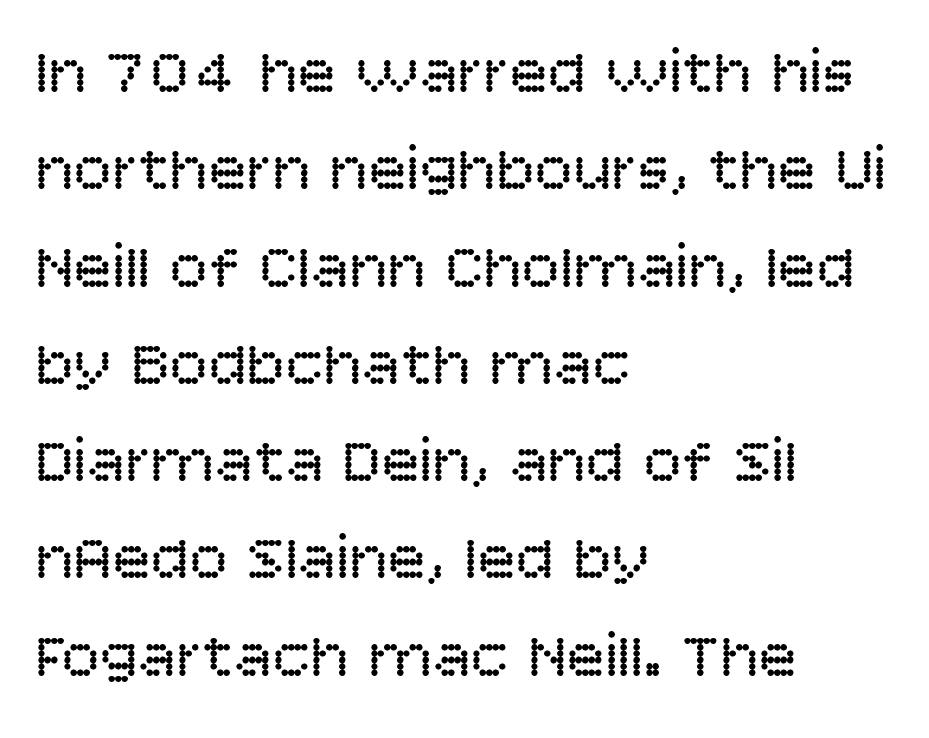
The image shows 64 px regular-weight sans-serif type, upright; set left-aligned, normal line spacing (1.52x), normal letter spacing, not underlined; low stroke contrast and a large x-height.
